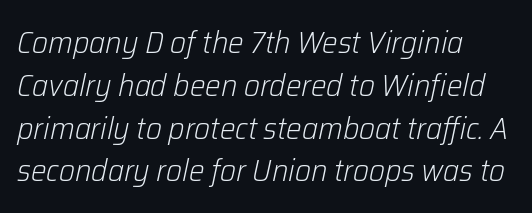
{"italic": "yes", "lean": "right", "slant_degrees": 12, "bold": "no", "weight": "light", "width": "normal", "stroke_contrast": "low", "x_height": "medium", "monospaced": "no", "underline": "no", "align": "left", "line_spacing": "normal", "line_spacing_ratio": 1.38, "letter_spacing": "normal", "letter_spacing_em": 0.0, "glyph_px": 31}
